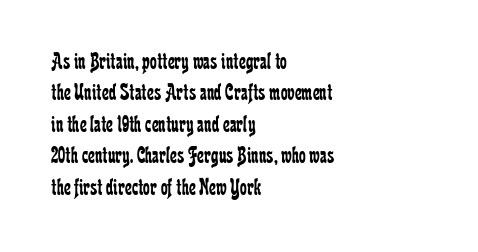
What stands out about the letter spacing? Nothing — it is the standard amount. Unmarked baselines from the first word to the last. The rendering anchors every line to the left-hand side. Regarding leading, the lines here are spaced in the standard way. Compared with a typical body face, this is equally light or lighter still. In terms of posture, this sample is upright.
